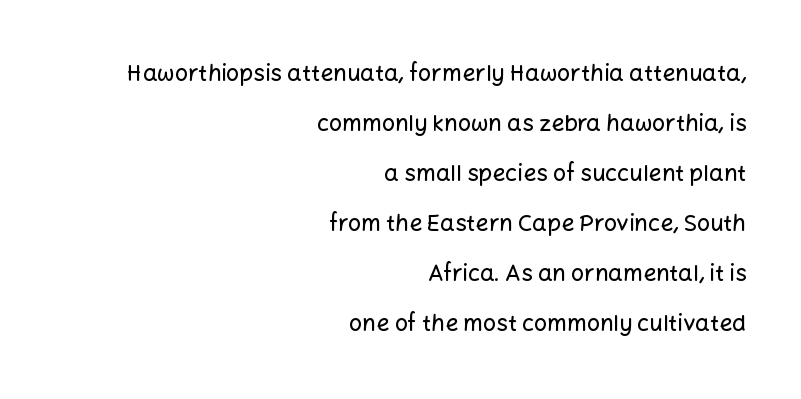
The image shows 23 px text type, upright; set right-aligned, loose line spacing (2.17x), normal letter spacing, not underlined.
